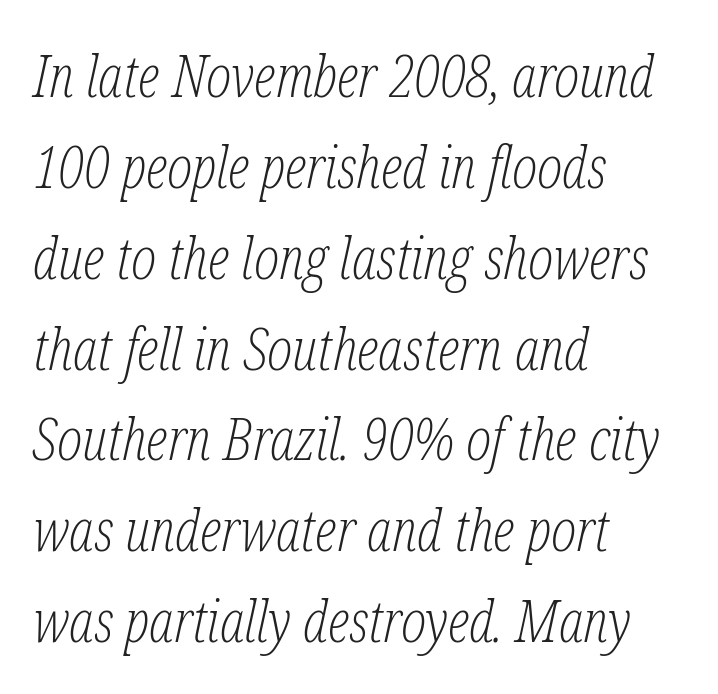
Character widths vary here, with narrow letters taking less room than wide ones. Compared with ordinary roman type, these characters are visibly tilted. Here the glyphs are tracked normally, forming tight word shapes. Type without underlining.
